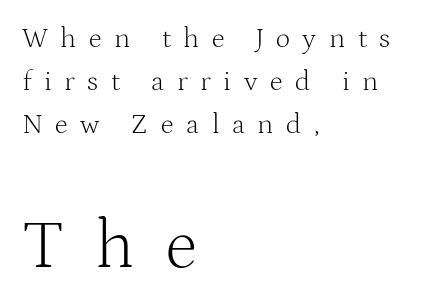
The image shows 69 px light serif type, upright; set left-aligned, normal line spacing (1.54x), unusually wide letter spacing (+0.45 em), not underlined; the second (bottom) block is 2.46x larger; medium stroke contrast and a medium x-height.
